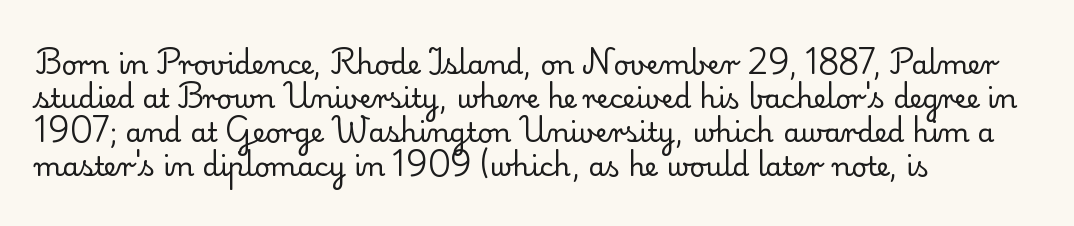
Q: Is the text bold? A: No.
Q: Is the text italic (slanted)? A: No, it is upright.
Q: Is the text underlined? A: No.
Q: How is the paragraph aligned? A: Left-aligned.
Q: Is the spacing between letters normal or unusually wide? A: Normal.
Q: Is the spacing between lines tight, normal or loose? A: Normal.
